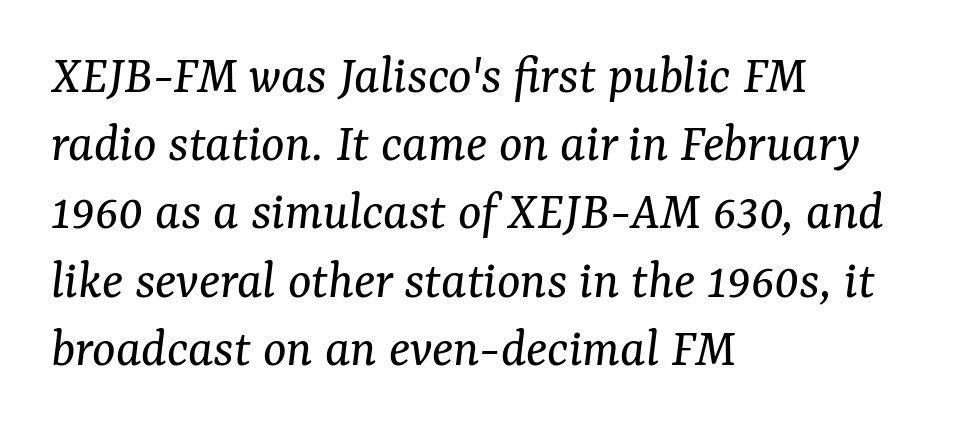
All the whitespace from short lines collects on the right. The typesetting does not lean heavy: it is not bold. Check under the words: just untouched page. Is this a fixed-width face? No — the glyphs have proportional, varying widths.
